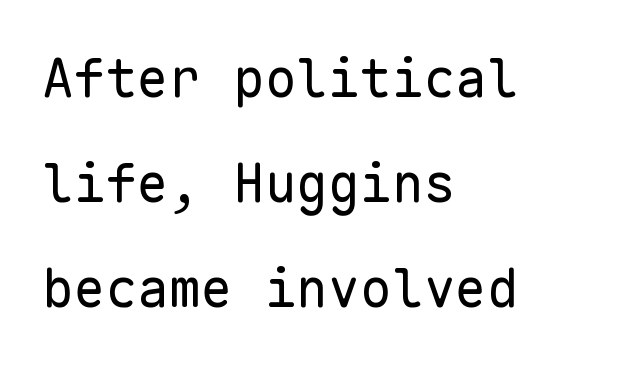
The image shows 53 px regular-weight sans-serif type, upright, monospaced; set left-aligned, loose line spacing (1.98x), normal letter spacing, not underlined; low stroke contrast and a medium x-height.
